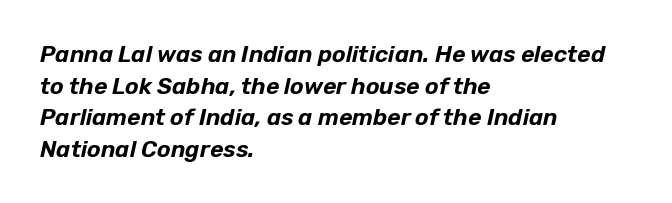
The image shows 23 px text type, italic (leaning right); set left-aligned, normal line spacing (1.37x), normal letter spacing, not underlined.
